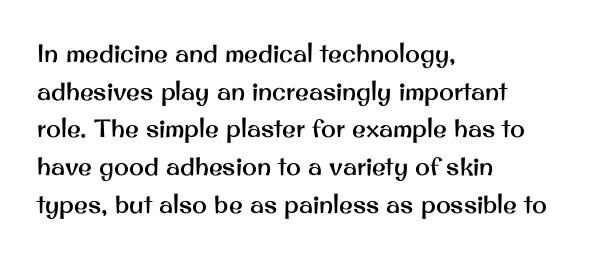
The image shows 25 px text type, upright; set left-aligned, normal line spacing (1.51x), normal letter spacing, not underlined.
